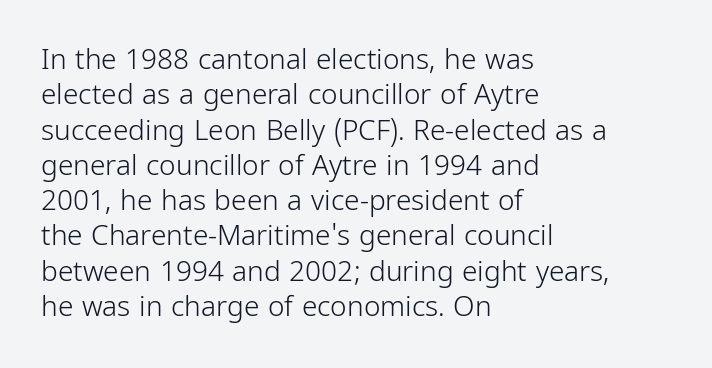
Q: Is the text bold? A: No.
Q: Is the text italic (slanted)? A: No, it is upright.
Q: Is the typeface a serif or a sans-serif typeface? A: Sans-serif.
Q: Is the text underlined? A: No.
Q: How is the paragraph aligned? A: Left-aligned.
Q: Is the spacing between letters normal or unusually wide? A: Normal.
Q: Is the spacing between lines tight, normal or loose? A: Normal.
Q: Width (condensed, normal, or wide)? A: Condensed.
Q: Stroke contrast? A: Low.
Q: x-height? A: Medium.
Q: Monospaced? A: No.
